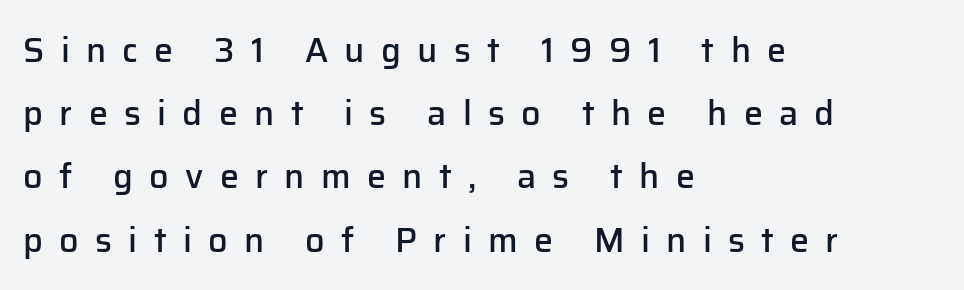
Q: Is the text bold? A: Semi-bold.
Q: Is the text italic (slanted)? A: No, it is upright.
Q: Is the typeface a serif or a sans-serif typeface? A: Sans-serif.
Q: Is the text underlined? A: No.
Q: How is the paragraph aligned? A: Left-aligned.
Q: Is the spacing between letters normal or unusually wide? A: Unusually wide.
Q: Width (condensed, normal, or wide)? A: Normal.
Q: Stroke contrast? A: Low.
Q: x-height? A: Medium.
Q: Monospaced? A: No.
